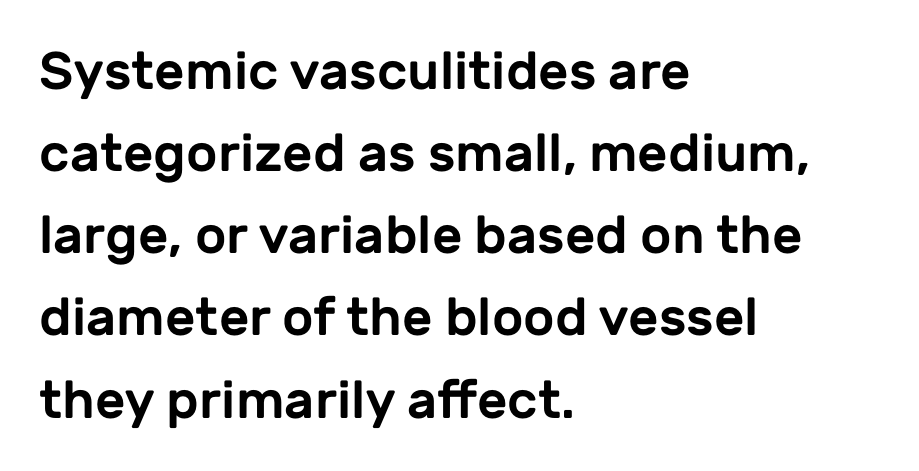
Q: Is the text italic (slanted)? A: No, it is upright.
Q: Is the typeface a serif or a sans-serif typeface? A: Sans-serif.
Q: Is the text underlined? A: No.
Q: How is the paragraph aligned? A: Left-aligned.
Q: Is the spacing between letters normal or unusually wide? A: Normal.
Q: Is the spacing between lines tight, normal or loose? A: Normal.
Q: Width (condensed, normal, or wide)? A: Normal.
Q: Stroke contrast? A: Low.
Q: x-height? A: Medium.
Q: Monospaced? A: No.
